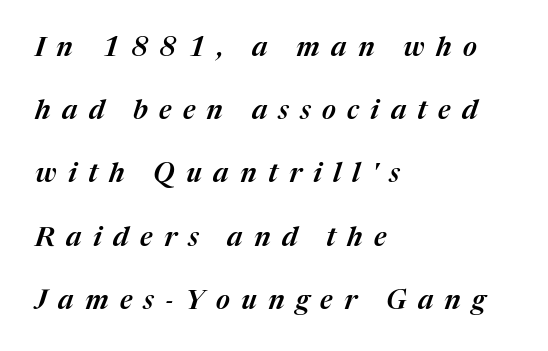
The image shows 27 px text type, italic (leaning right); set left-aligned, loose line spacing (2.34x), unusually wide letter spacing (+0.42 em), not underlined.
